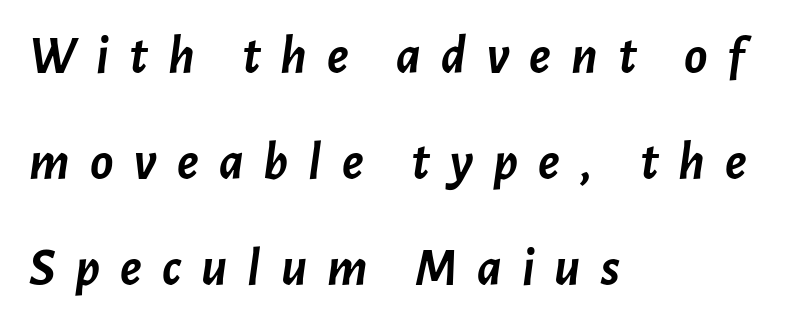
Q: Is the text bold? A: Yes.
Q: Is the text italic (slanted)? A: Yes, it leans right by about 7 degrees.
Q: Is the text underlined? A: No.
Q: How is the paragraph aligned? A: Left-aligned.
Q: Is the spacing between letters normal or unusually wide? A: Unusually wide.
Q: Is the spacing between lines tight, normal or loose? A: Loose.
Q: Width (condensed, normal, or wide)? A: Normal.
Q: Stroke contrast? A: Low.
Q: x-height? A: Medium.
Q: Monospaced? A: No.
